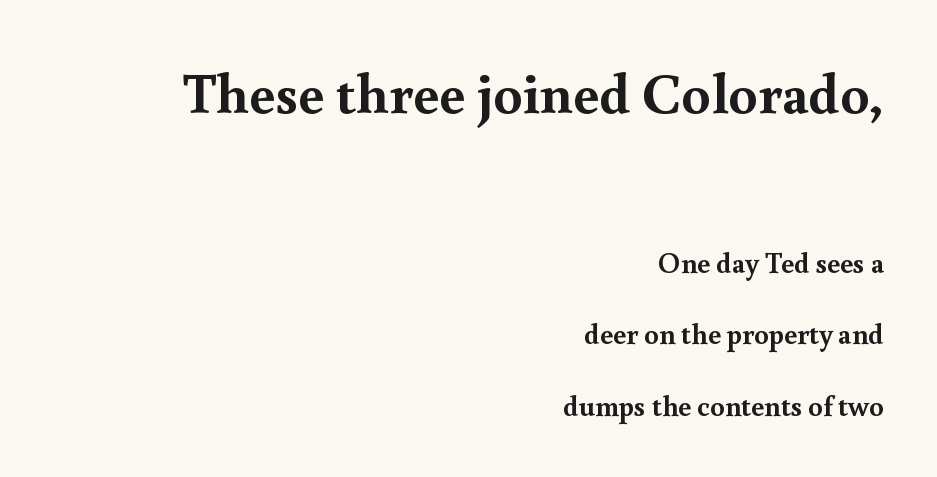
The image shows 58 px semibold serif type, upright; set right-aligned, loose line spacing (2.47x), normal letter spacing, not underlined; the first (top) block is 2.0x larger; a small x-height.
